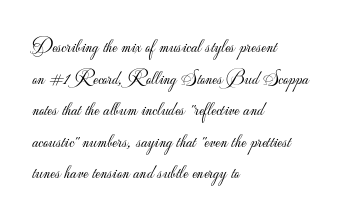
Teacher's note: observe the even left margin — that is flush-left alignment. The passage shown is not underscored anywhere. The rendering uses a moderate line-height, typical for paragraphs. Nobody touched the tracking dial on this one.
